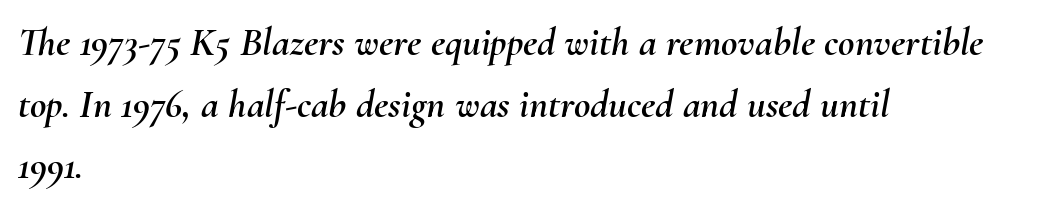
{"italic": "yes", "lean": "right", "slant_degrees": 10, "width": "normal", "stroke_contrast": "medium", "x_height": "small", "monospaced": "no", "underline": "no", "align": "left", "line_spacing": "normal", "line_spacing_ratio": 1.54, "letter_spacing": "normal", "letter_spacing_em": 0.0, "glyph_px": 40}
